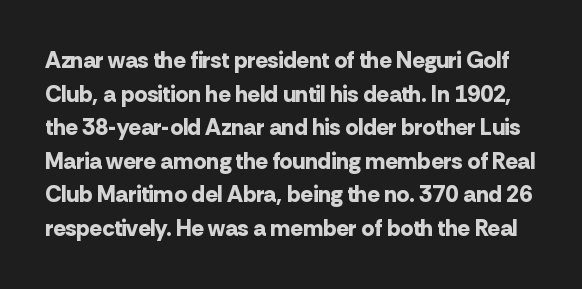
The letters stand upright; this is a roman face. The type is set solid horizontally, with unmodified tracking. Quick note: underline off. Set as a true bold cut, around the 700 mark.
